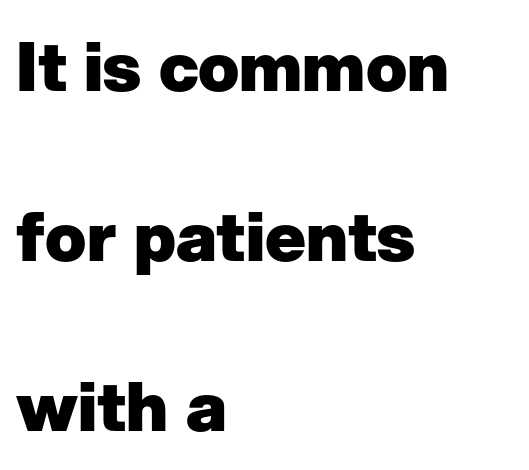
Looks like regular typesetting: each glyph gets only the width it needs. Quick note: not italic, upright. Quick note: interline space is abundant. Short and long lines alike share a common starting point at left. Grotesque or geometric, the face here clearly has no serifs. The specimen omits any rule beneath the text block's lines.
